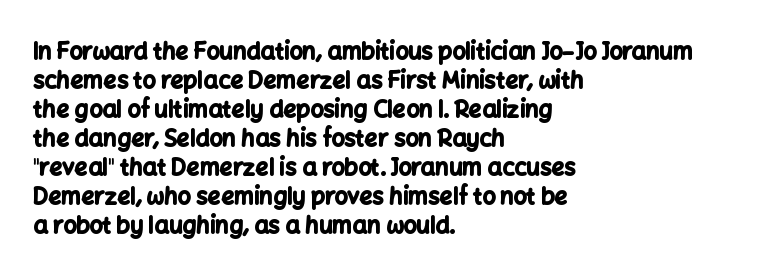
{"italic": "no", "bold": "yes", "underline": "no", "align": "left", "line_spacing": "normal", "line_spacing_ratio": 1.26, "letter_spacing": "normal", "letter_spacing_em": 0.0, "glyph_px": 23}
